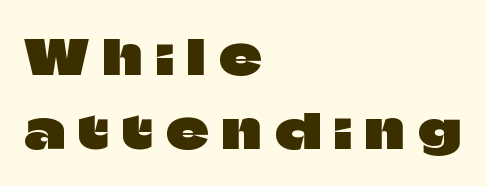
The space between consecutive lines is moderate. Someone cranked the tracking dial way up on this one. Examine the stroke ends and you'll find no serifs. Glance below the letters and you will spot only blank space. The letters advance in unequal steps, a hallmark of proportional type.
